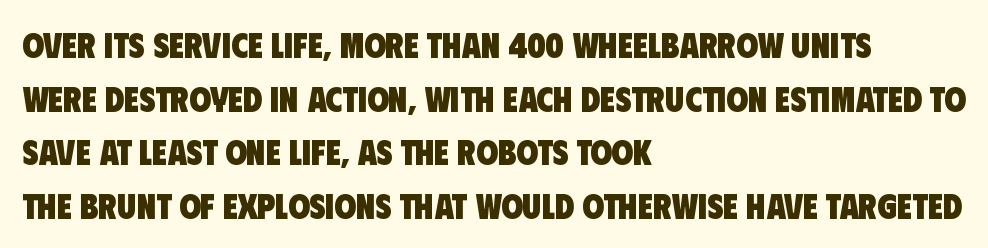
Q: Is the text bold? A: Yes.
Q: Is the typeface a serif or a sans-serif typeface? A: Sans-serif.
Q: Is the text underlined? A: No.
Q: How is the paragraph aligned? A: Left-aligned.
Q: Is the spacing between letters normal or unusually wide? A: Normal.
Q: Is the spacing between lines tight, normal or loose? A: Normal.
Q: Width (condensed, normal, or wide)? A: Condensed.
Q: Stroke contrast? A: Low.
Q: x-height? A: Large.
Q: Monospaced? A: No.
